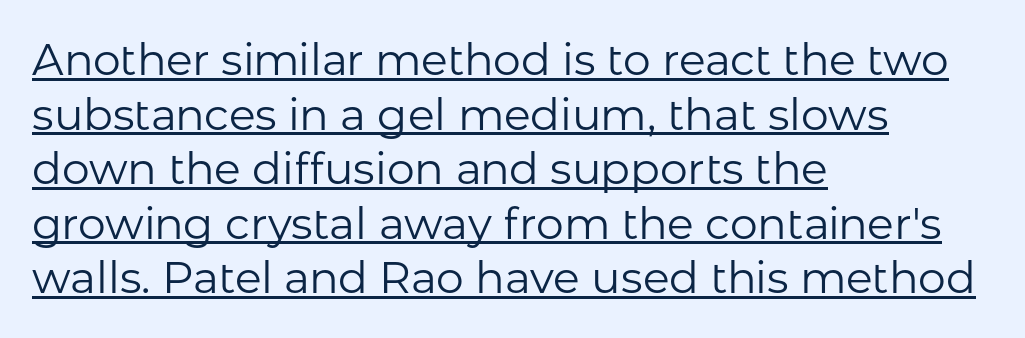
The rendered words wear a rule along their underside. Every character sits straight up, as roman type does. The letterforms sit at book weight or below. These lines are rendered in a variable-pitch font. The text was rendered using a sans face with plain stroke endings. The rendering keeps characters at their native spacing.
